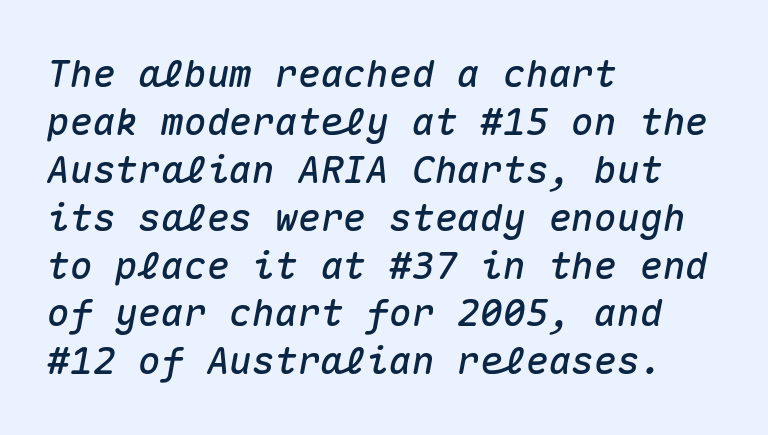
The image shows 38 px text type, italic (leaning right), monospaced; set left-aligned, normal line spacing (1.26x), normal letter spacing, not underlined; medium stroke contrast and a medium x-height.
